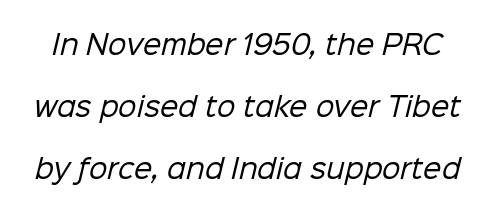
The image shows 26 px text type; set loose line spacing (2.39x), normal letter spacing, not underlined.
